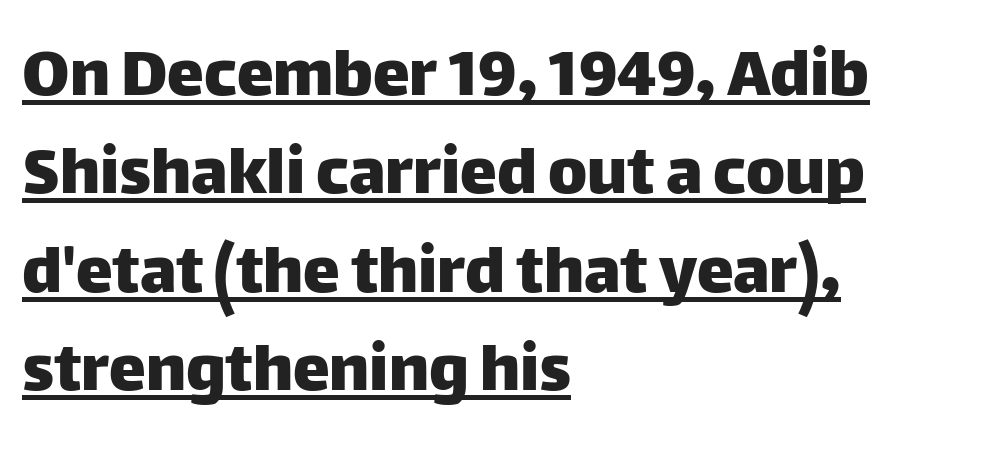
{"serif": "no", "italic": "no", "width": "normal", "stroke_contrast": "low", "x_height": "large", "monospaced": "no", "underline": "yes", "align": "left", "line_spacing": "normal", "line_spacing_ratio": 1.33, "letter_spacing": "normal", "letter_spacing_em": 0.0, "glyph_px": 74}
